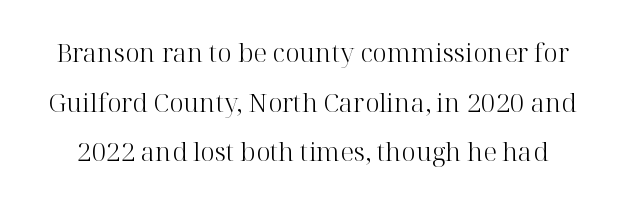
The image shows 26 px text type, upright; set loose line spacing (1.91x), normal letter spacing, not underlined.
